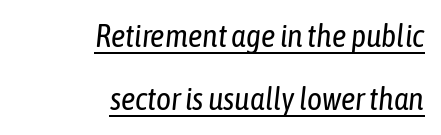
{"italic": "yes", "lean": "right", "slant_degrees": 6, "bold": "no", "weight": "regular", "width": "condensed", "stroke_contrast": "low", "x_height": "medium", "monospaced": "no", "underline": "yes", "align": "right", "line_spacing": "loose", "line_spacing_ratio": 1.98, "letter_spacing": "normal", "letter_spacing_em": 0.0, "glyph_px": 32}
